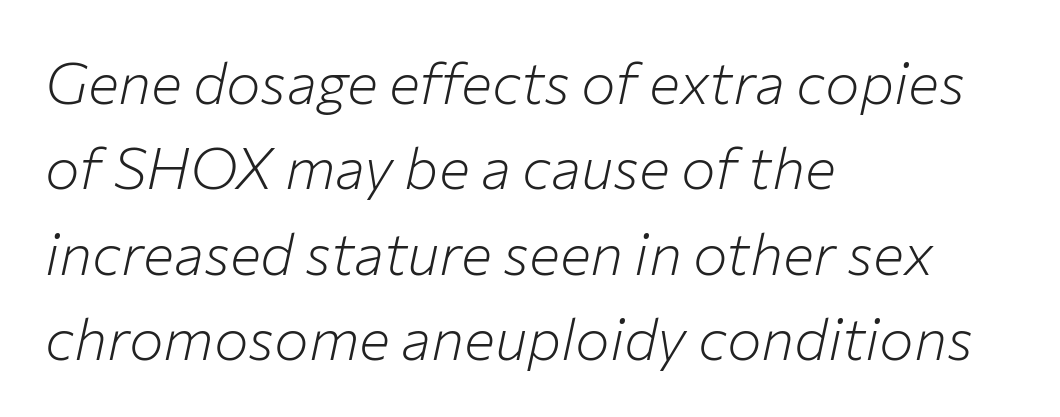
{"italic": "yes", "lean": "right", "slant_degrees": 12, "bold": "no", "weight": "light", "width": "normal", "stroke_contrast": "low", "x_height": "medium", "monospaced": "no", "underline": "no", "align": "left", "line_spacing": "normal", "line_spacing_ratio": 1.47, "letter_spacing": "normal", "letter_spacing_em": 0.0, "glyph_px": 58}
